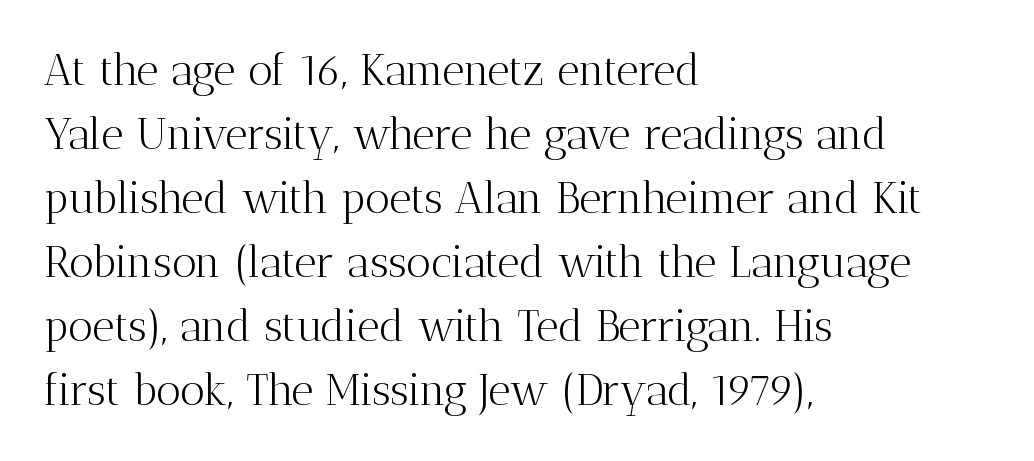
The image shows 43 px light serif type, upright; set left-aligned, normal line spacing (1.49x), normal letter spacing, not underlined; medium stroke contrast and a medium x-height.
